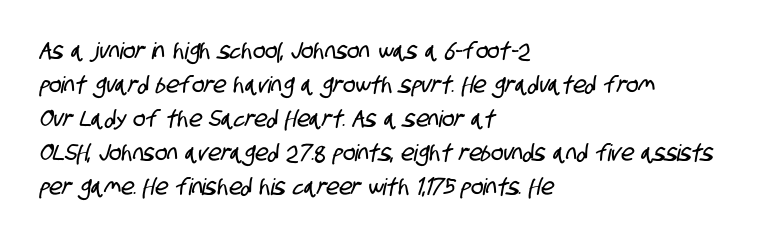
{"underline": "no", "align": "left", "line_spacing": "normal", "line_spacing_ratio": 1.48, "letter_spacing": "normal", "letter_spacing_em": 0.0, "glyph_px": 23}
